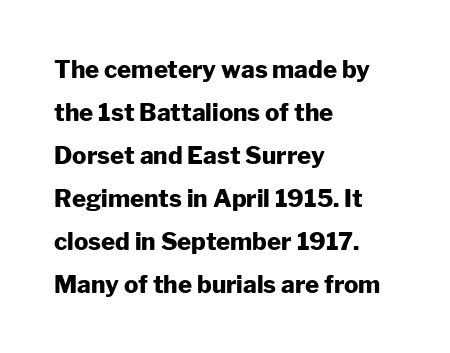
{"italic": "no", "bold": "yes", "underline": "no", "align": "left", "line_spacing_ratio": 1.79, "letter_spacing": "normal", "letter_spacing_em": 0.0, "glyph_px": 24}
